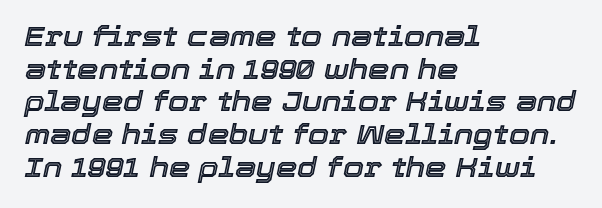
Which margin do the lines hug? The left one — the right edge is uneven. You could call the tracking neutral — neither tight nor loose. The strip under each line holds only bare page. In terms of posture, this sample is oblique.
